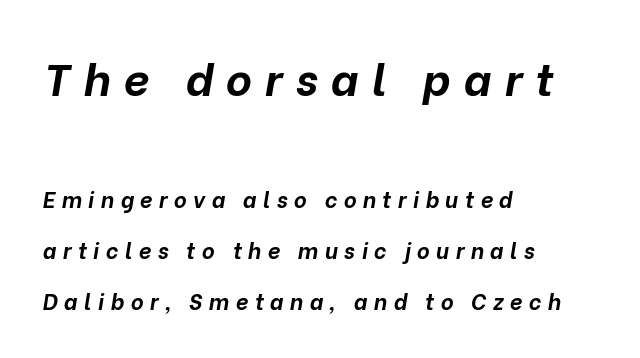
Q: Is the text bold? A: Yes.
Q: Is the text italic (slanted)? A: Yes, it leans right by about 10 degrees.
Q: Is the text underlined? A: No.
Q: How is the paragraph aligned? A: Left-aligned.
Q: Is the spacing between letters normal or unusually wide? A: Unusually wide.
Q: Is the spacing between lines tight, normal or loose? A: Loose.
Q: Which block of text is set in a larger size, the first (top) or the second (bottom)? A: The first (top) one.
Q: Width (condensed, normal, or wide)? A: Normal.
Q: Stroke contrast? A: Low.
Q: x-height? A: Medium.
Q: Monospaced? A: No.
